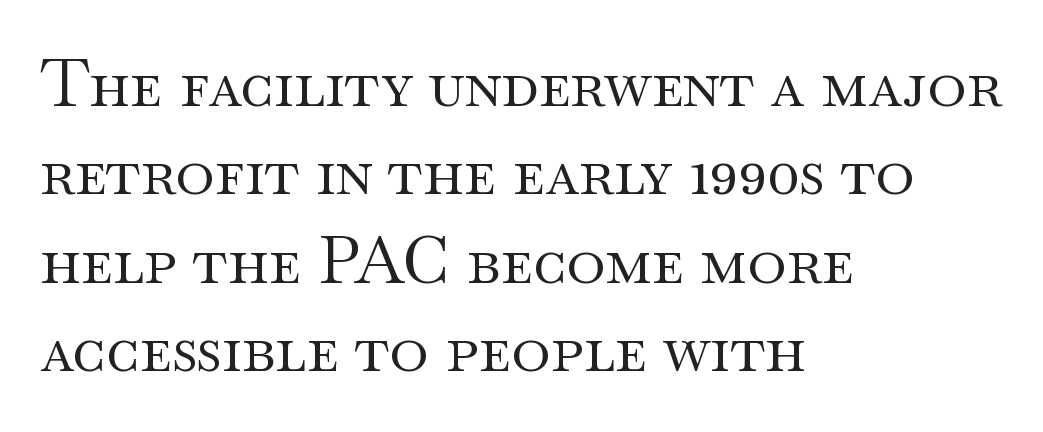
Tracking here is standard; glyphs follow each other at the usual distance. The face looks like a standard text weight, possibly lighter. A normal amount of white space separates one row of letters from the next. Unlike a clean sans, this face finishes its strokes with serifs. Check the space under the baseline: it is left empty.
